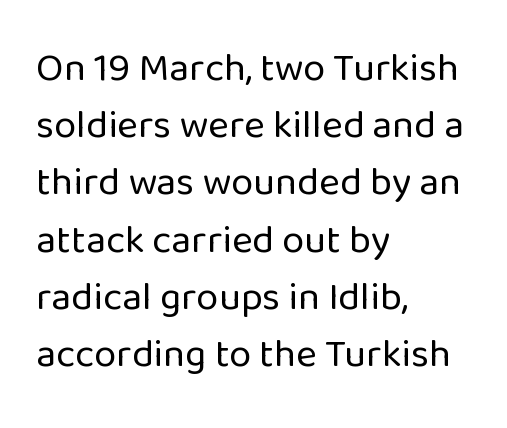
The image shows 40 px regular-weight sans-serif type, upright; set left-aligned, normal line spacing (1.43x), normal letter spacing, not underlined; low stroke contrast and a medium x-height.
